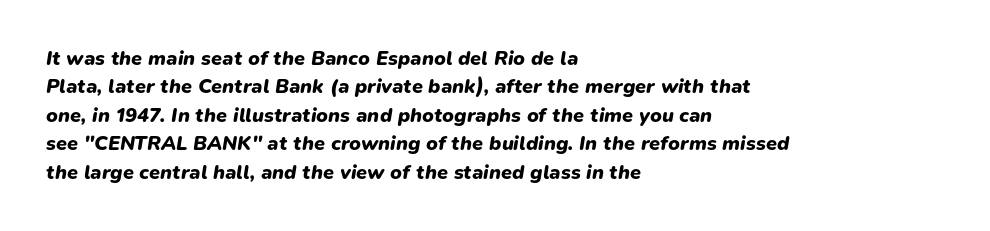
{"italic": "yes", "lean": "right", "slant_degrees": 9, "bold": "yes", "underline": "no", "align": "left", "line_spacing": "normal", "line_spacing_ratio": 1.42, "letter_spacing": "normal", "letter_spacing_em": 0.0, "glyph_px": 20}
